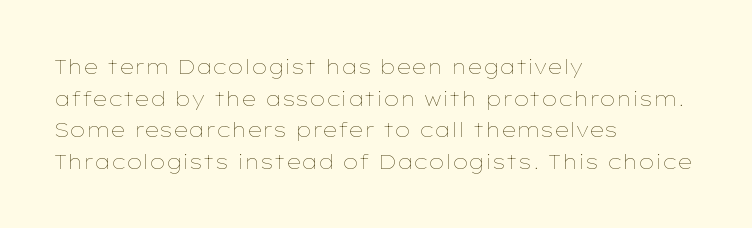
{"italic": "no", "bold": "no", "underline": "no", "align": "left", "line_spacing": "normal", "line_spacing_ratio": 1.58, "letter_spacing": "normal", "letter_spacing_em": 0.0, "glyph_px": 20}
